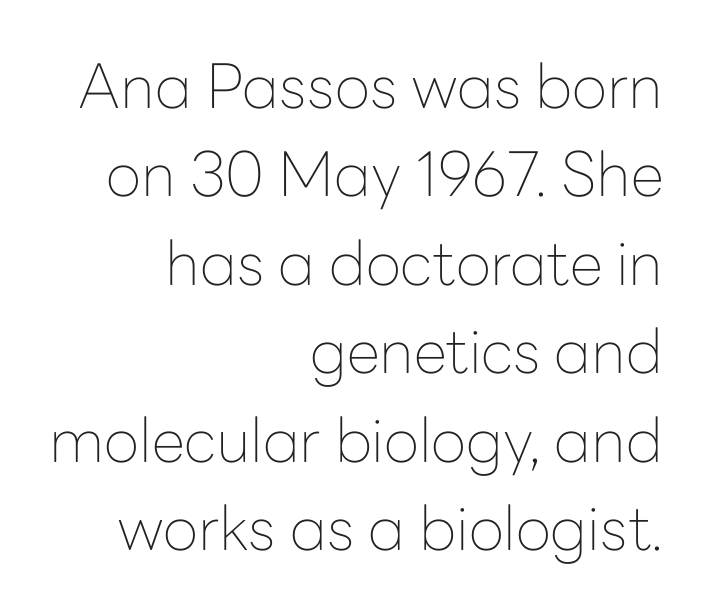
The image shows 61 px thin sans-serif type, upright; set right-aligned, normal line spacing (1.45x), normal letter spacing, not underlined; low stroke contrast and a medium x-height.
